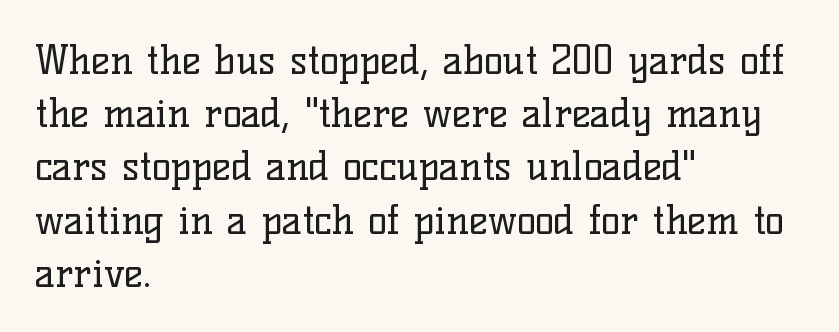
Q: Is the text bold? A: No.
Q: Is the text italic (slanted)? A: No, it is upright.
Q: Is the typeface a serif or a sans-serif typeface? A: Serif.
Q: Is the text underlined? A: No.
Q: How is the paragraph aligned? A: Left-aligned.
Q: Is the spacing between letters normal or unusually wide? A: Normal.
Q: Is the spacing between lines tight, normal or loose? A: Normal.
Q: Width (condensed, normal, or wide)? A: Normal.
Q: Stroke contrast? A: Low.
Q: x-height? A: Medium.
Q: Monospaced? A: No.
